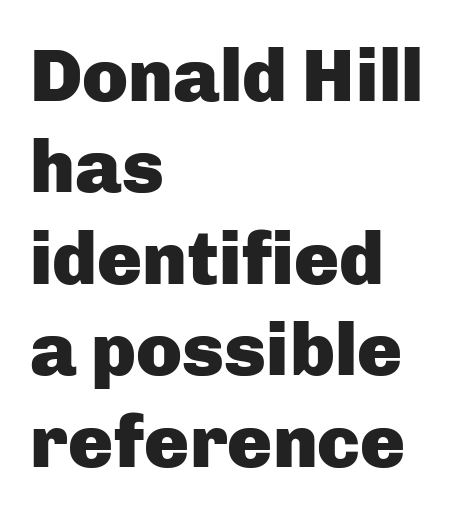
Q: Is the text bold? A: Yes.
Q: Is the text italic (slanted)? A: No, it is upright.
Q: Is the typeface a serif or a sans-serif typeface? A: Sans-serif.
Q: Is the text underlined? A: No.
Q: How is the paragraph aligned? A: Left-aligned.
Q: Is the spacing between letters normal or unusually wide? A: Normal.
Q: Width (condensed, normal, or wide)? A: Normal.
Q: Stroke contrast? A: Low.
Q: x-height? A: Medium.
Q: Monospaced? A: No.
